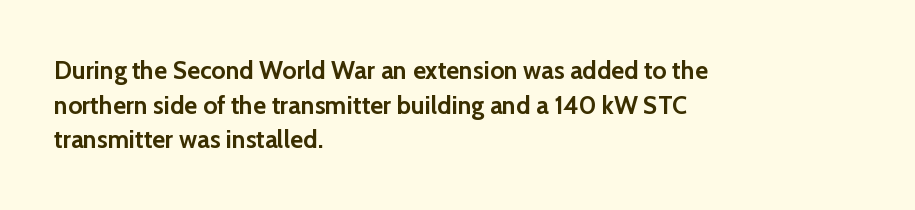
The image shows 25 px bold type, upright; set left-aligned, normal line spacing (1.39x), normal letter spacing, not underlined.
